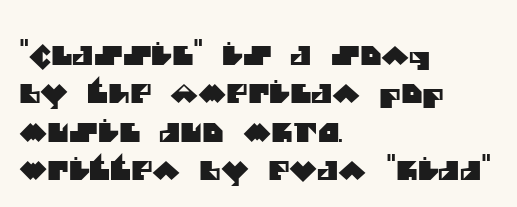
Q: Is the text underlined? A: No.
Q: How is the paragraph aligned? A: Left-aligned.
Q: Is the spacing between letters normal or unusually wide? A: Normal.
Q: Is the spacing between lines tight, normal or loose? A: Normal.
